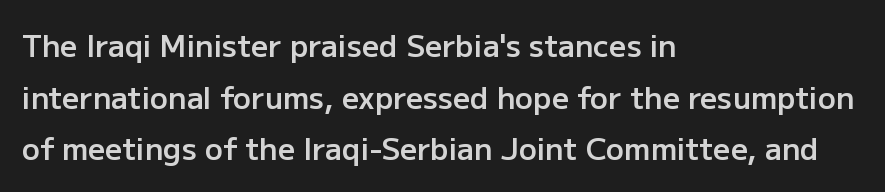
Q: Is the text bold? A: Semi-bold.
Q: Is the text italic (slanted)? A: No, it is upright.
Q: Is the typeface a serif or a sans-serif typeface? A: Sans-serif.
Q: Is the text underlined? A: No.
Q: How is the paragraph aligned? A: Left-aligned.
Q: Is the spacing between letters normal or unusually wide? A: Normal.
Q: Width (condensed, normal, or wide)? A: Normal.
Q: Stroke contrast? A: Low.
Q: x-height? A: Medium.
Q: Monospaced? A: No.
